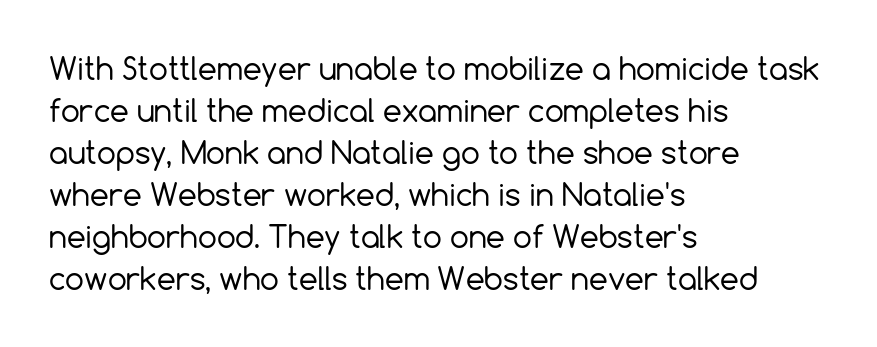
{"serif": "no", "italic": "no", "bold": "no", "weight": "regular", "width": "normal", "x_height": "medium", "monospaced": "no", "underline": "no", "align": "left", "line_spacing": "normal", "line_spacing_ratio": 1.4, "letter_spacing": "normal", "letter_spacing_em": 0.0, "glyph_px": 30}
